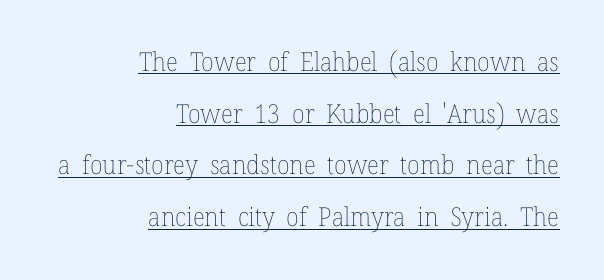
{"italic": "no", "bold": "no", "underline": "yes", "align": "right", "line_spacing": "loose", "line_spacing_ratio": 1.99, "letter_spacing": "normal", "letter_spacing_em": 0.0, "glyph_px": 26}
